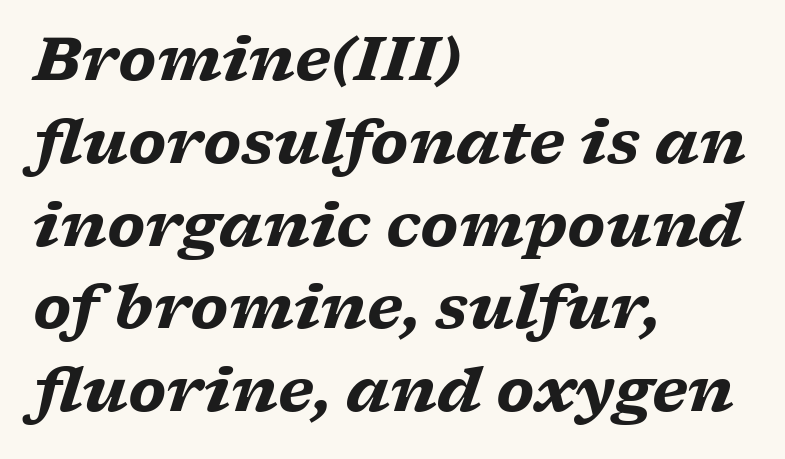
Old-style or modern, the face here clearly has serifs. The string is rendered with underlining switched off. You'd pick this weight for a headline — it's a proper bold. Standard letterfit; no display-style spreading of the glyphs.
